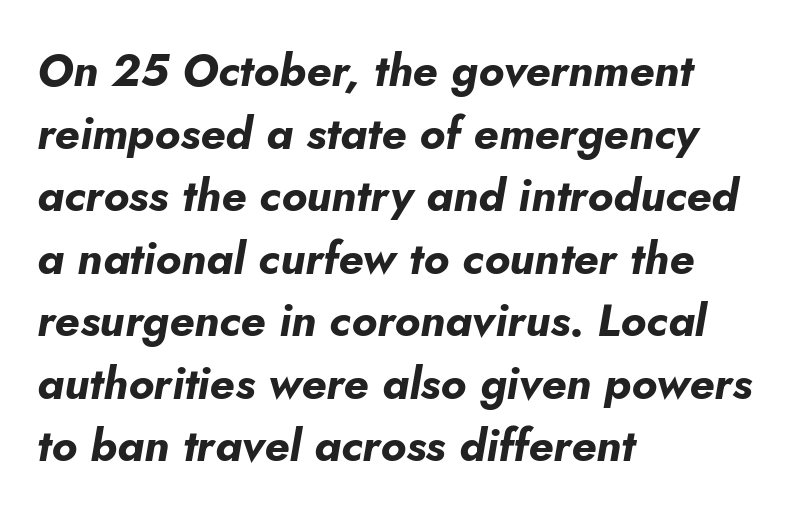
Alignment: flush left. Each row of text sits above clean, open space. An italicized treatment has been applied to the whole sample. Varying glyph widths throughout — classic text-font behaviour. The sample has been set heavy, in full bold. The type is set solid horizontally, with unmodified tracking.
